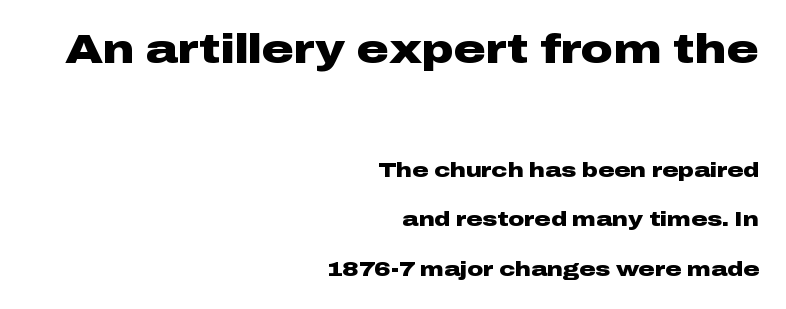
Rows of type keep a wide berth in the vertical direction. One-word summary of the alignment: right. What kind of face is this? One without serifs — a sans. Style check: upright.
